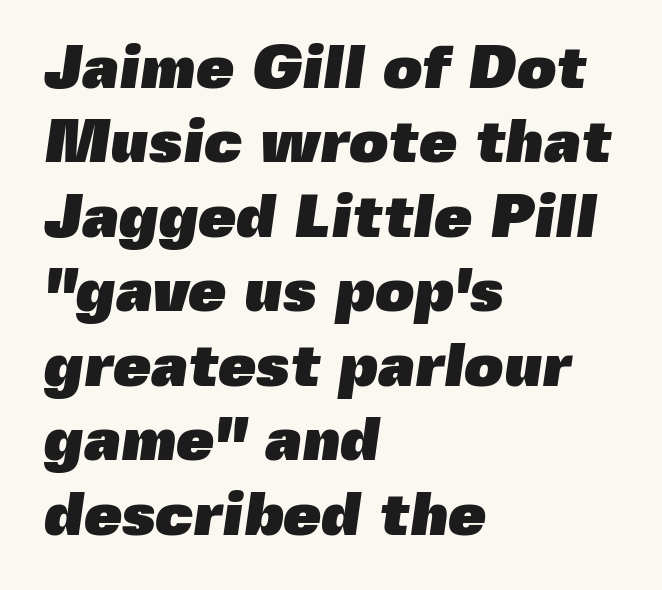
The image shows 61 px heavy sans-serif type; set left-aligned, line spacing 1.22x, normal letter spacing, not underlined; a medium x-height.
